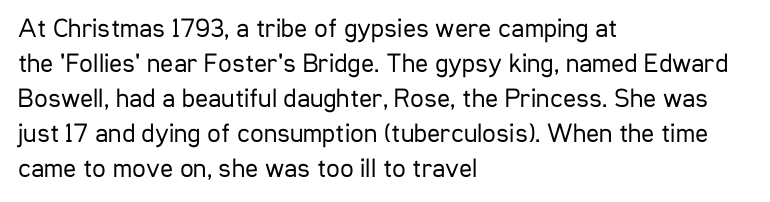
{"italic": "no", "bold": "no", "underline": "no", "align": "left", "line_spacing": "normal", "line_spacing_ratio": 1.3, "letter_spacing": "normal", "letter_spacing_em": 0.0, "glyph_px": 27}
